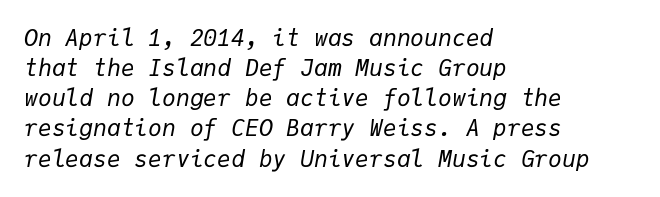
{"italic": "yes", "lean": "right", "slant_degrees": 9, "bold": "no", "underline": "no", "align": "left", "line_spacing": "normal", "line_spacing_ratio": 1.31, "letter_spacing": "normal", "letter_spacing_em": 0.0, "glyph_px": 23}
